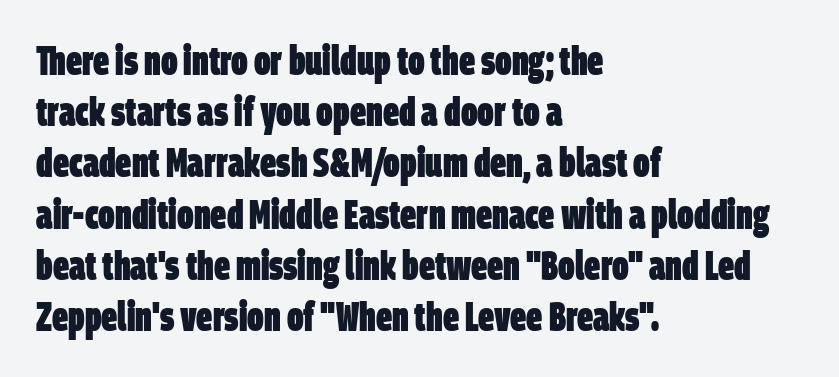
Reading down the block, your eye returns to a fixed left position each line. If you measured baseline to baseline, you'd find a middling distance. The rendering uses a bold face; every stroke is thick and dark. Does extra space separate the letters? No, they use regular spacing. This sample has the flowing, uneven cadence of proportional lettering. Glance below the letters and you will spot only blank space.
